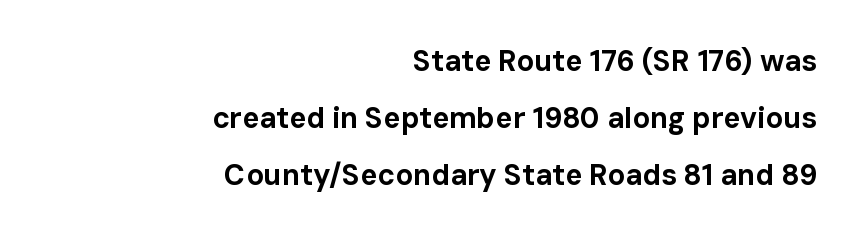
Q: Is the text bold? A: Yes.
Q: Is the text italic (slanted)? A: No, it is upright.
Q: Is the typeface a serif or a sans-serif typeface? A: Sans-serif.
Q: Is the text underlined? A: No.
Q: How is the paragraph aligned? A: Right-aligned.
Q: Is the spacing between letters normal or unusually wide? A: Normal.
Q: Is the spacing between lines tight, normal or loose? A: Loose.
Q: Width (condensed, normal, or wide)? A: Normal.
Q: Stroke contrast? A: Low.
Q: x-height? A: Medium.
Q: Monospaced? A: No.
